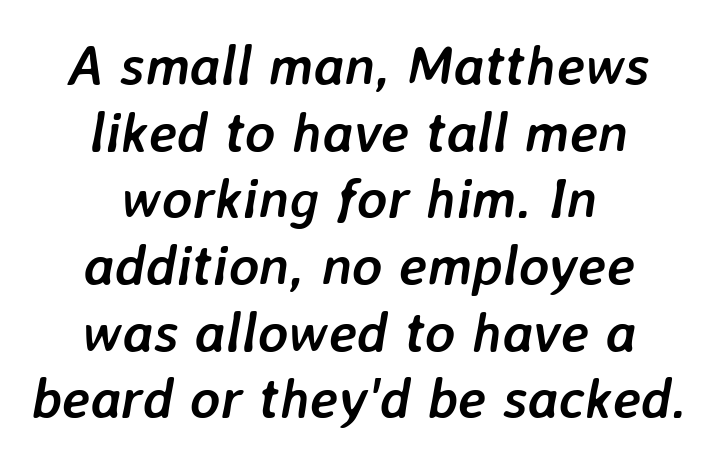
{"italic": "yes", "lean": "right", "slant_degrees": 7, "bold": "yes", "weight": "semibold", "width": "normal", "stroke_contrast": "low", "x_height": "medium", "monospaced": "no", "underline": "no", "align": "center", "line_spacing_ratio": 1.17, "letter_spacing": "normal", "letter_spacing_em": 0.0, "glyph_px": 57}
